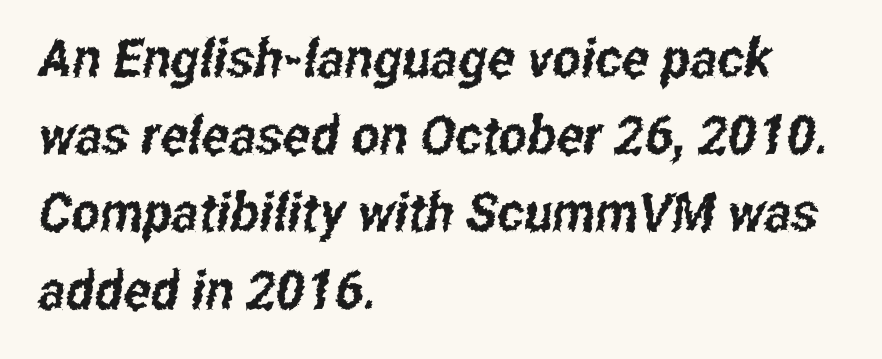
Q: Is the typeface a serif or a sans-serif typeface? A: Sans-serif.
Q: Is the text underlined? A: No.
Q: How is the paragraph aligned? A: Left-aligned.
Q: Is the spacing between letters normal or unusually wide? A: Normal.
Q: Is the spacing between lines tight, normal or loose? A: Normal.
Q: Width (condensed, normal, or wide)? A: Condensed.
Q: Stroke contrast? A: Low.
Q: x-height? A: Medium.
Q: Monospaced? A: No.
